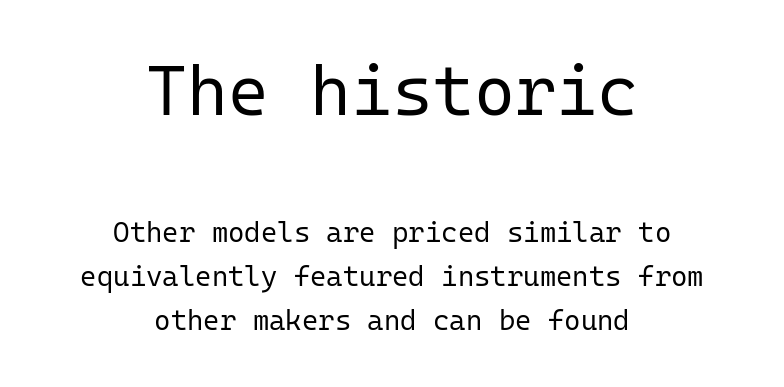
{"serif": "no", "italic": "no", "bold": "no", "weight": "regular", "width": "normal", "stroke_contrast": "low", "x_height": "medium", "monospaced": "yes", "underline": "no", "align": "center", "line_spacing": "normal", "line_spacing_ratio": 1.57, "letter_spacing": "normal", "letter_spacing_em": 0.0, "larger_block": "first", "size_ratio": 2.5, "glyph_px": 70}
